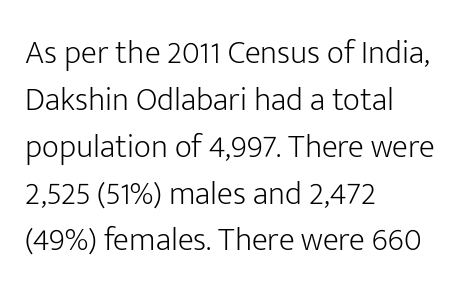
No extra ink here — the face is not bold. Font category for this specimen: sans-serif. Varying glyph widths throughout — classic text-font behaviour. The leading is moderate, giving the passage an even texture. Is the letter spacing exaggerated? No — it looks like the ordinary default.
